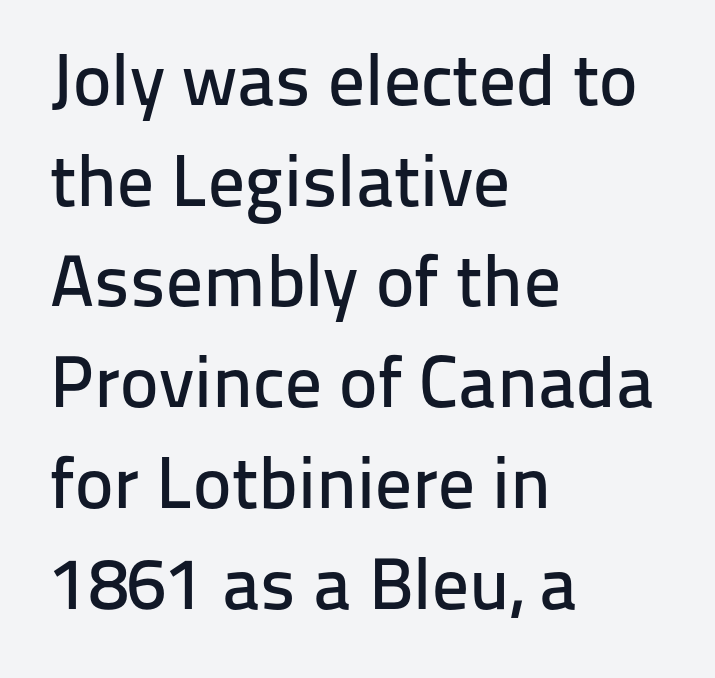
The image shows 73 px sans-serif type, upright; set left-aligned, normal line spacing (1.38x), normal letter spacing, not underlined; low stroke contrast and a medium x-height.
